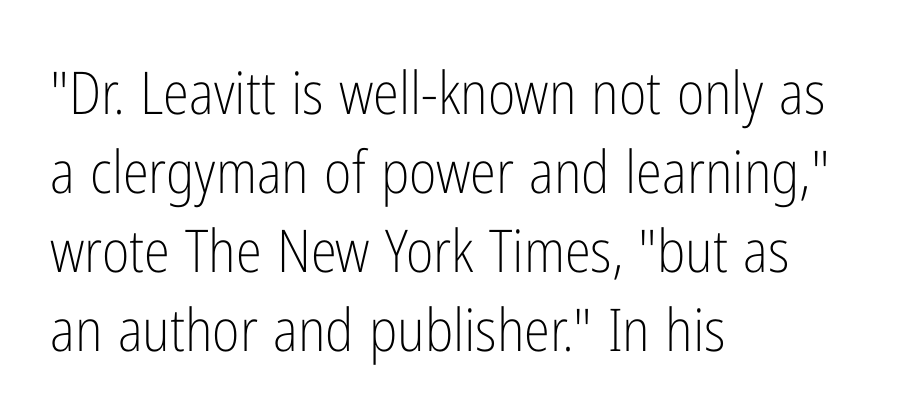
{"serif": "no", "italic": "no", "bold": "no", "weight": "light", "width": "condensed", "stroke_contrast": "low", "x_height": "medium", "monospaced": "no", "underline": "no", "align": "left", "line_spacing": "normal", "line_spacing_ratio": 1.34, "letter_spacing": "normal", "letter_spacing_em": 0.0, "glyph_px": 59}
